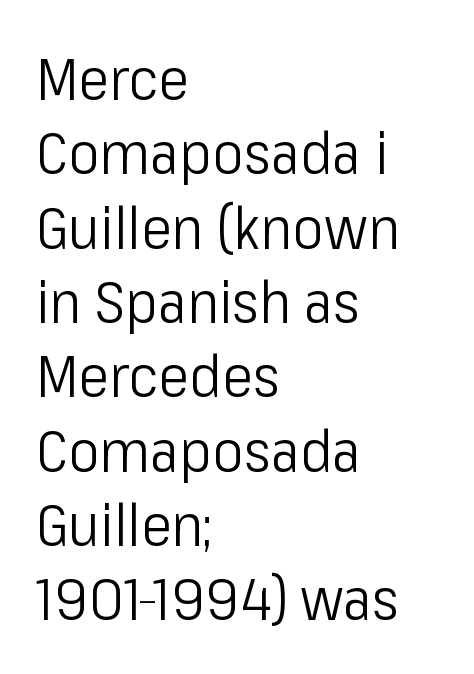
The rendering anchors every line to the left-hand side. Plain, unruled lines of type. Heaviness? Minimal to ordinary, like unemphasized prose. The specimen reads as upright at a glance. Does extra space separate the letters? No, they use regular spacing. The passage shown is typed in a proportional face where columns would drift.
